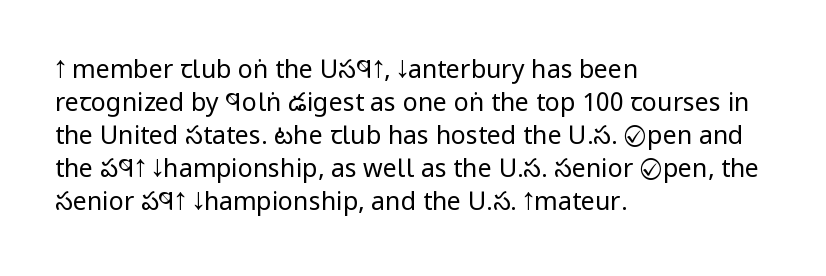
{"italic": "no", "bold": "no", "underline": "no", "align": "left", "line_spacing": "normal", "line_spacing_ratio": 1.32, "letter_spacing": "normal", "letter_spacing_em": 0.0, "glyph_px": 25}
